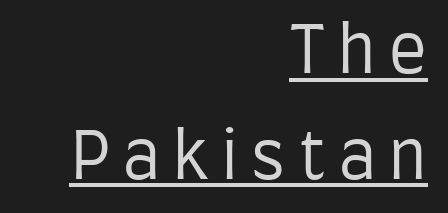
Is the stroke heavy? The answer is a plain regular-or-lighter. Successive baselines arrive at the customary interval. Leftover space on each line is placed entirely before the opening word. The rendering uses natural spacing where letterforms have individual widths. Does the lettering tilt? It doesn't — this is upright.
